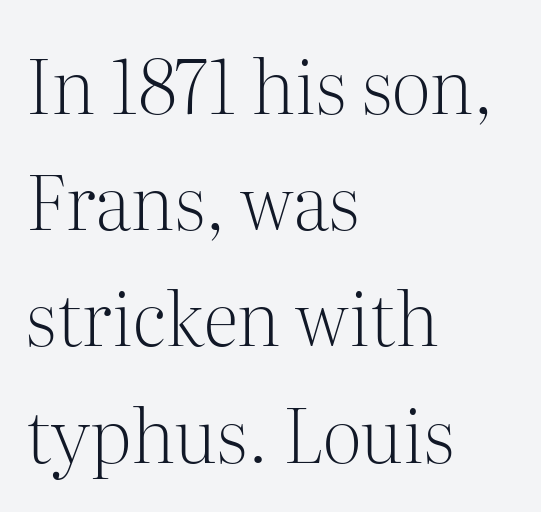
The image shows 74 px light serif type, upright; set left-aligned, normal line spacing (1.57x), normal letter spacing, not underlined; medium stroke contrast and a medium x-height.
